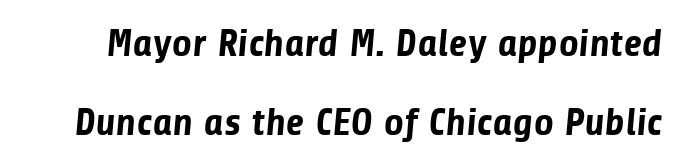
The image shows 39 px bold sans-serif type; set loose line spacing (2.03x), normal letter spacing, not underlined; low stroke contrast and a medium x-height.
